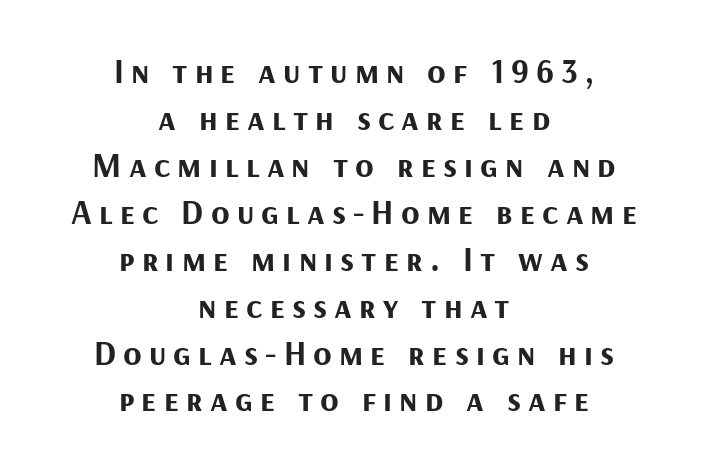
Rows of type keep a routine distance in the vertical direction. The face used here is proportionally spaced, like ordinary book or web type. Unlike a traditional serif, this face leaves its strokes unadorned. These lines carry a lot of weight — the face is fully bold.
